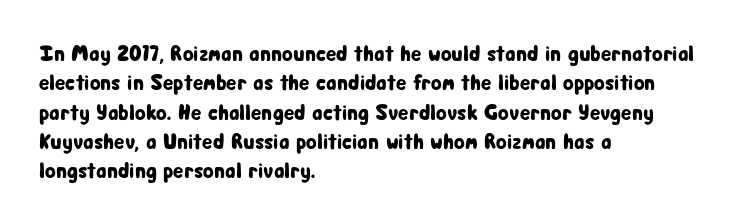
The image shows 22 px text type, upright; set left-aligned, normal line spacing (1.33x), normal letter spacing, not underlined.
